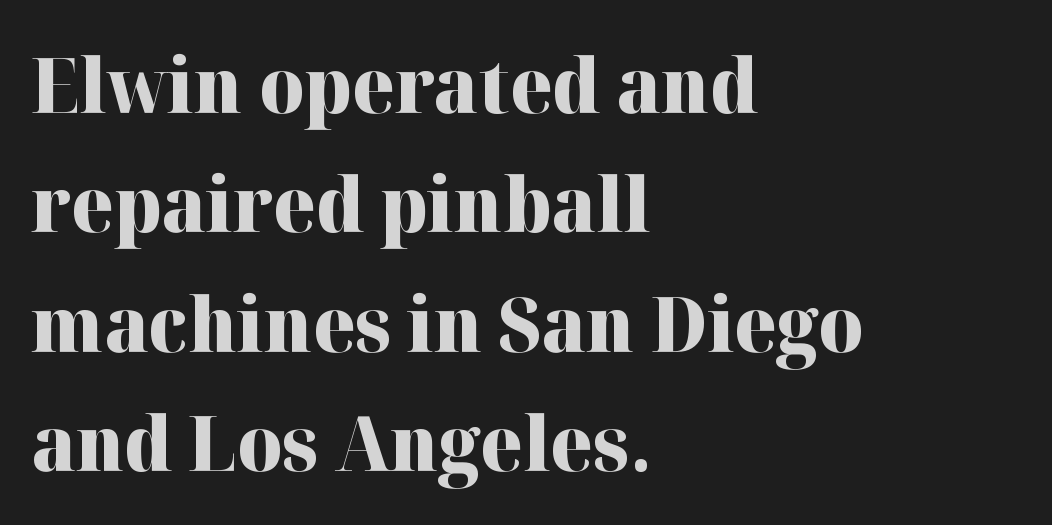
Q: Is the text bold? A: Yes.
Q: Is the text italic (slanted)? A: No, it is upright.
Q: Is the typeface a serif or a sans-serif typeface? A: Serif.
Q: Is the text underlined? A: No.
Q: How is the paragraph aligned? A: Left-aligned.
Q: Is the spacing between letters normal or unusually wide? A: Normal.
Q: Is the spacing between lines tight, normal or loose? A: Normal.
Q: Width (condensed, normal, or wide)? A: Normal.
Q: Stroke contrast? A: High.
Q: x-height? A: Medium.
Q: Monospaced? A: No.
